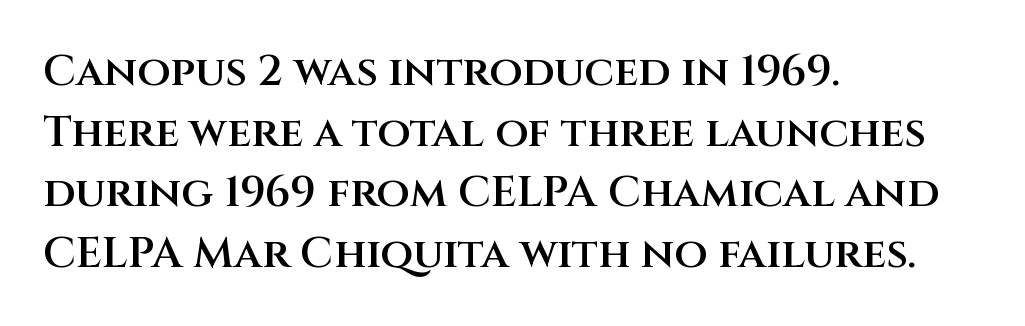
Q: Is the text bold? A: Semi-bold.
Q: Is the text italic (slanted)? A: No, it is upright.
Q: Is the typeface a serif or a sans-serif typeface? A: Sans-serif.
Q: Is the text underlined? A: No.
Q: How is the paragraph aligned? A: Left-aligned.
Q: Is the spacing between letters normal or unusually wide? A: Normal.
Q: Is the spacing between lines tight, normal or loose? A: Normal.
Q: Width (condensed, normal, or wide)? A: Normal.
Q: Stroke contrast? A: Medium.
Q: x-height? A: Large.
Q: Monospaced? A: No.
